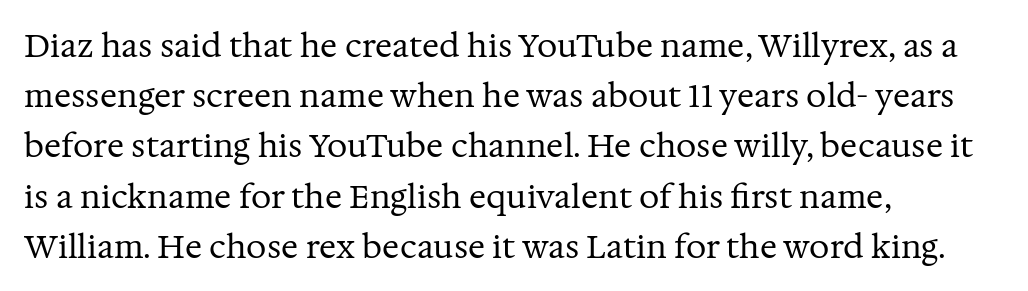
The image shows 32 px regular-weight serif type, upright; set left-aligned, normal line spacing (1.57x), normal letter spacing, not underlined; medium stroke contrast and a medium x-height.
